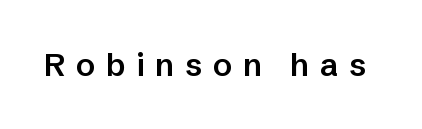
Q: Is the text bold? A: Semi-bold.
Q: Is the text italic (slanted)? A: No, it is upright.
Q: Is the typeface a serif or a sans-serif typeface? A: Sans-serif.
Q: Is the text underlined? A: No.
Q: Is the spacing between letters normal or unusually wide? A: Unusually wide.
Q: Width (condensed, normal, or wide)? A: Normal.
Q: Stroke contrast? A: Low.
Q: x-height? A: Medium.
Q: Monospaced? A: No.
